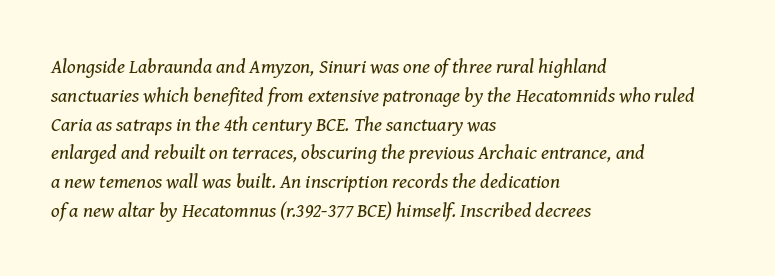
The image shows 20 px text type, italic (leaning right); set left-aligned, normal line spacing (1.44x), normal letter spacing, not underlined.
